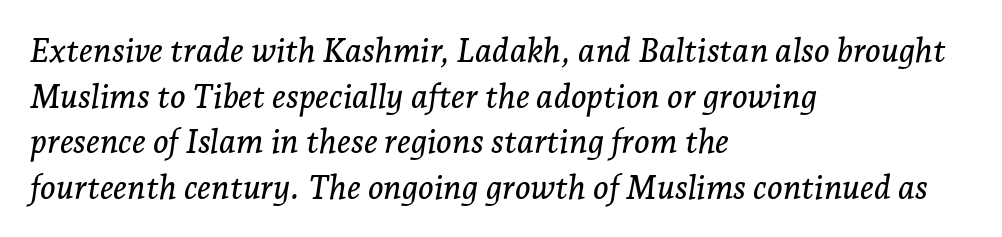
The image shows 33 px serif type, italic (leaning right); set left-aligned, normal line spacing (1.38x), normal letter spacing, not underlined; low stroke contrast and a medium x-height.
